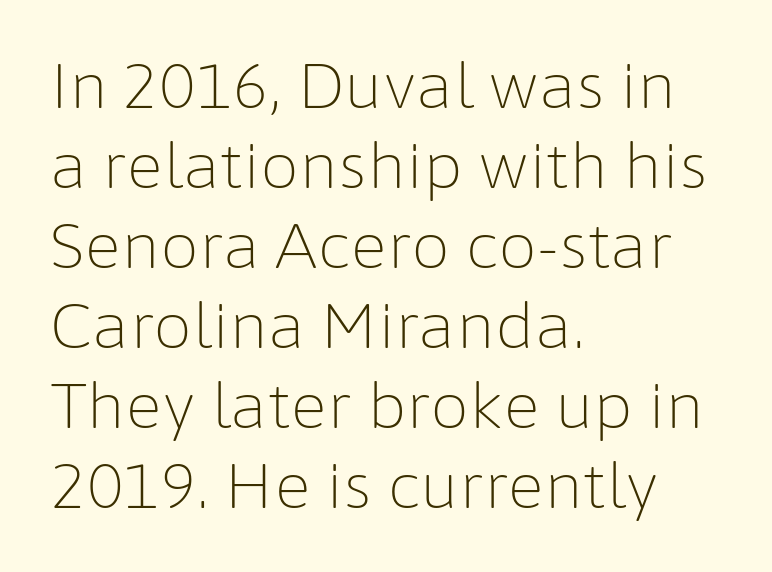
Q: Is the text bold? A: No.
Q: Is the text italic (slanted)? A: No, it is upright.
Q: Is the typeface a serif or a sans-serif typeface? A: Sans-serif.
Q: Is the text underlined? A: No.
Q: How is the paragraph aligned? A: Left-aligned.
Q: Is the spacing between letters normal or unusually wide? A: Normal.
Q: Is the spacing between lines tight, normal or loose? A: Normal.
Q: Width (condensed, normal, or wide)? A: Normal.
Q: Stroke contrast? A: Low.
Q: x-height? A: Medium.
Q: Monospaced? A: No.
